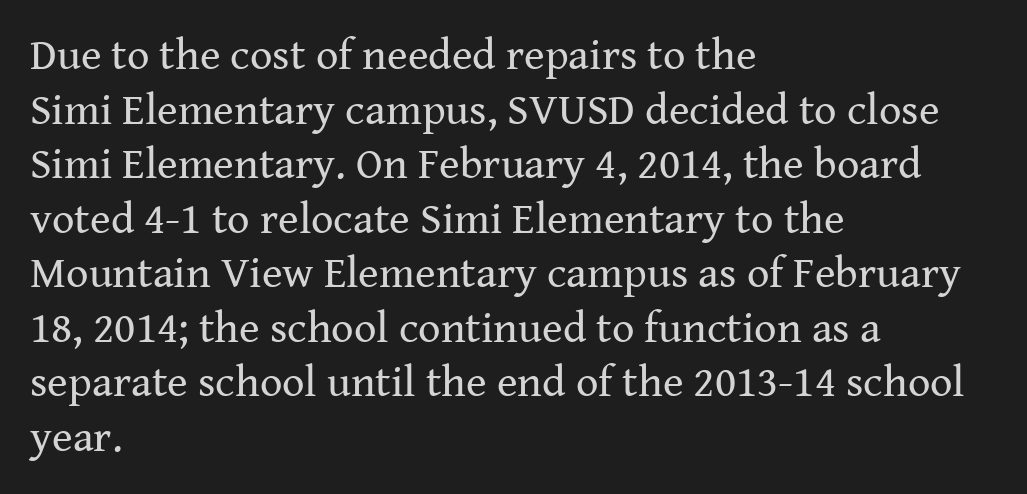
Q: Is the text bold? A: No.
Q: Is the text italic (slanted)? A: No, it is upright.
Q: Is the typeface a serif or a sans-serif typeface? A: Serif.
Q: Is the text underlined? A: No.
Q: How is the paragraph aligned? A: Left-aligned.
Q: Is the spacing between letters normal or unusually wide? A: Normal.
Q: Width (condensed, normal, or wide)? A: Normal.
Q: Stroke contrast? A: Medium.
Q: x-height? A: Medium.
Q: Monospaced? A: No.
